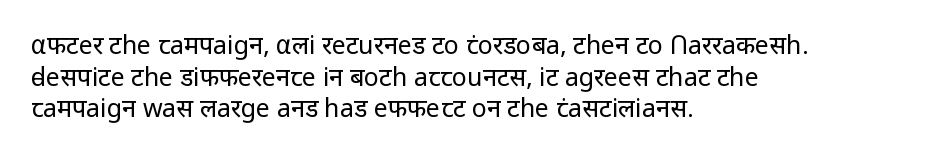
The characters are drawn with everyday or finer stroke widths. The string is rendered with underlining switched off. Leading matches the norm, producing a regular column. This sample uses plain, unmodified letter spacing.
